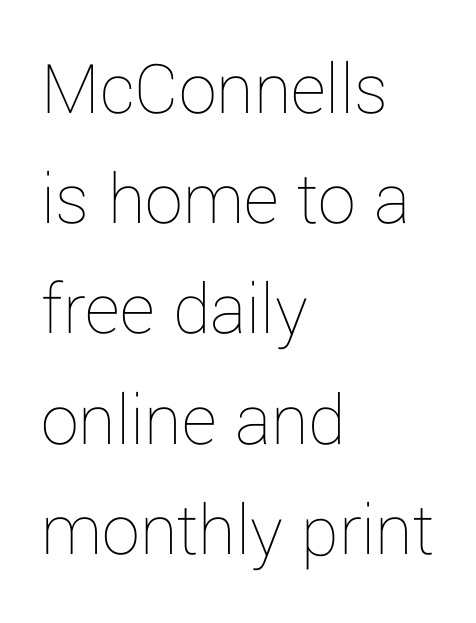
Q: Is the text bold? A: No.
Q: Is the text italic (slanted)? A: No, it is upright.
Q: Is the text underlined? A: No.
Q: How is the paragraph aligned? A: Left-aligned.
Q: Is the spacing between letters normal or unusually wide? A: Normal.
Q: Is the spacing between lines tight, normal or loose? A: Normal.
Q: Width (condensed, normal, or wide)? A: Normal.
Q: Stroke contrast? A: Low.
Q: x-height? A: Medium.
Q: Monospaced? A: No.
